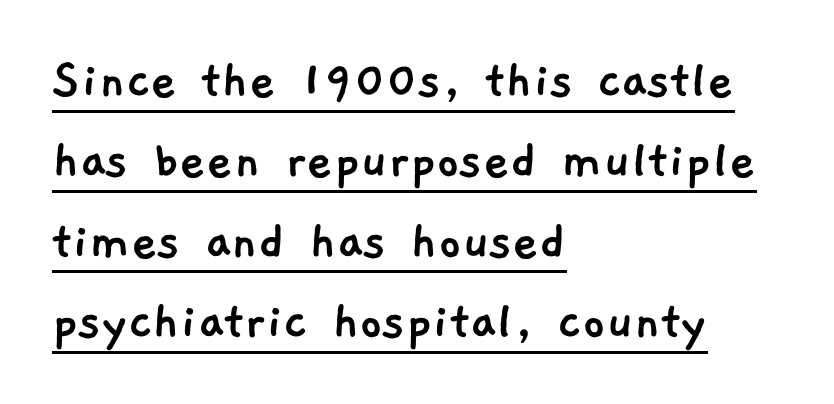
The image shows 57 px sans-serif type; set left-aligned, normal line spacing (1.41x), normal letter spacing, underlined; low stroke contrast and a medium x-height.
